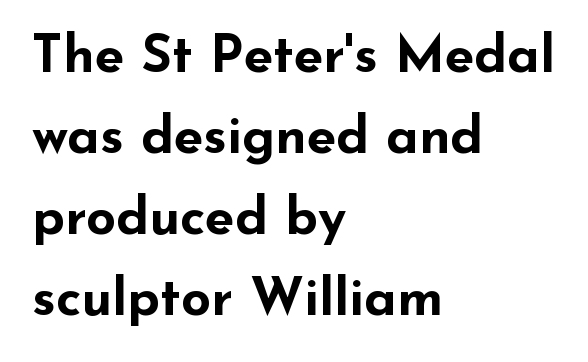
A normal amount of white space separates one row of letters from the next. Horizontal alignment here is leftward, the default for most running prose. Letterform terminals end flat and unadorned throughout the passage. Tall strokes in this sample are plumb rather than angled. Descender tails drop into unmarked territory.
